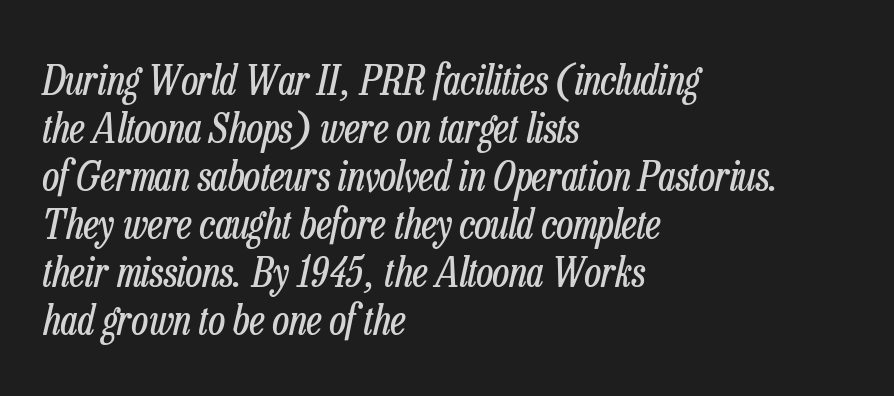
{"italic": "yes", "lean": "right", "slant_degrees": 13, "bold": "no", "weight": "regular", "width": "condensed", "stroke_contrast": "low", "x_height": "medium", "monospaced": "no", "underline": "no", "align": "left", "line_spacing_ratio": 1.17, "letter_spacing": "normal", "letter_spacing_em": 0.0, "glyph_px": 41}
